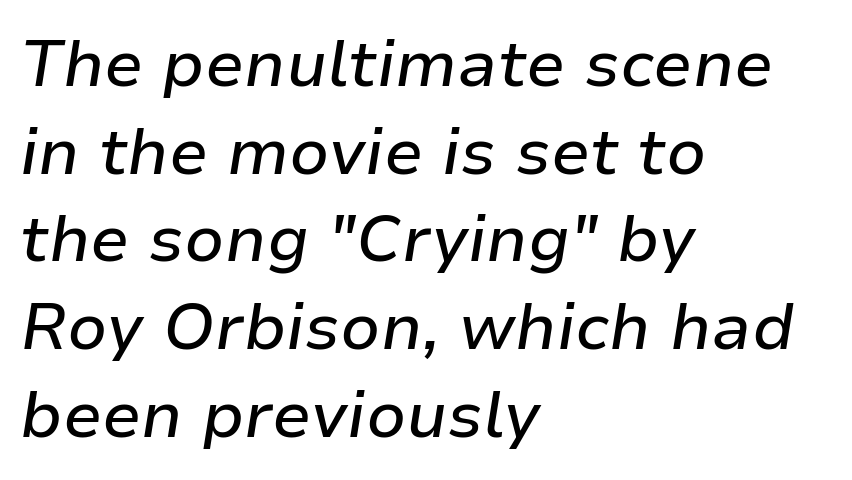
The image shows 65 px text type, italic (leaning right); set left-aligned, normal line spacing (1.35x), normal letter spacing, not underlined; low stroke contrast and a medium x-height.
